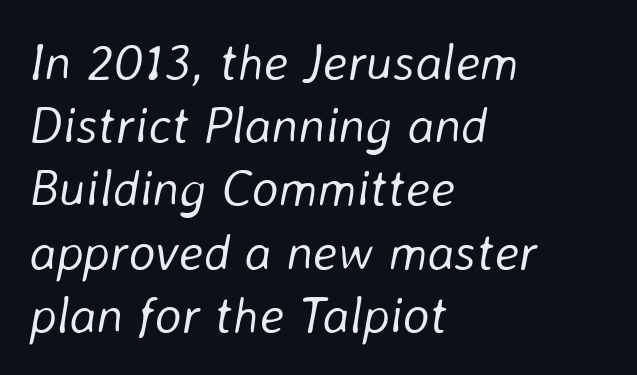
{"italic": "yes", "lean": "right", "slant_degrees": 8, "bold": "no", "weight": "light", "width": "normal", "stroke_contrast": "low", "x_height": "medium", "monospaced": "no", "underline": "no", "align": "left", "line_spacing_ratio": 1.24, "letter_spacing": "normal", "letter_spacing_em": 0.0, "glyph_px": 51}
